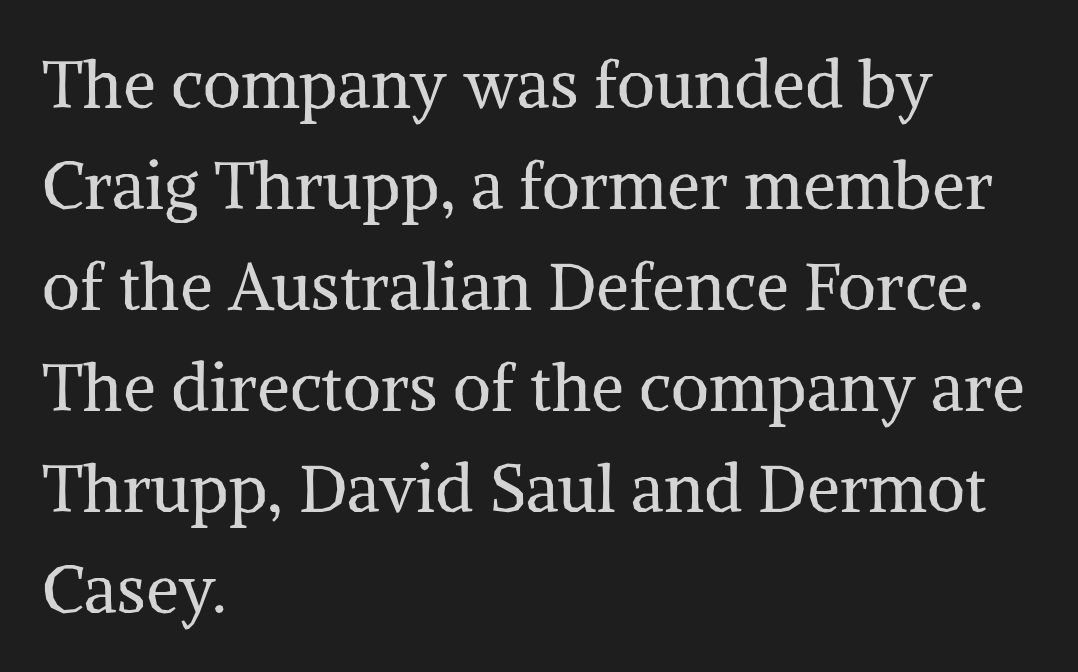
The image shows 66 px regular-weight serif type, upright; set left-aligned, normal line spacing (1.53x), normal letter spacing, not underlined; medium stroke contrast and a medium x-height.
